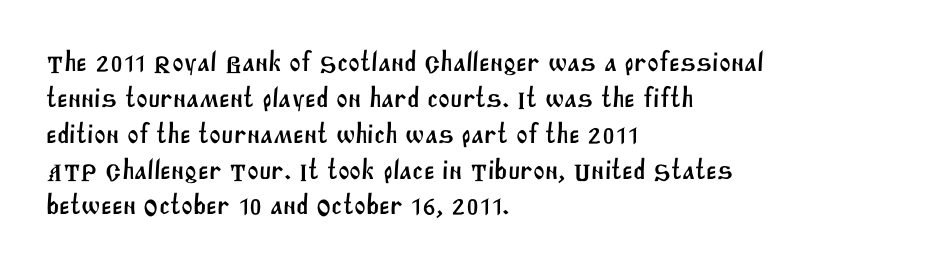
The image shows 28 px sans-serif type; set left-aligned, normal line spacing (1.28x), normal letter spacing, not underlined; medium stroke contrast and a large x-height.
